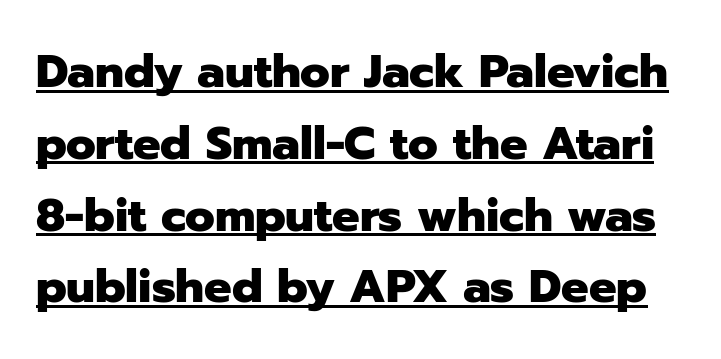
{"serif": "no", "italic": "no", "bold": "yes", "weight": "heavy", "width": "normal", "stroke_contrast": "low", "x_height": "medium", "monospaced": "no", "underline": "yes", "line_spacing": "normal", "line_spacing_ratio": 1.56, "letter_spacing": "normal", "letter_spacing_em": 0.0, "glyph_px": 46}
